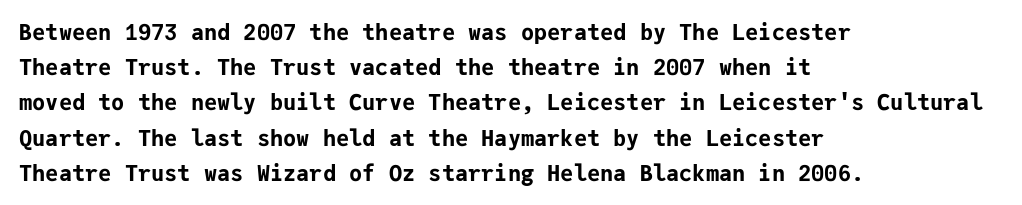
The image shows 22 px bold type, upright; set left-aligned, normal line spacing (1.6x), normal letter spacing, not underlined.
